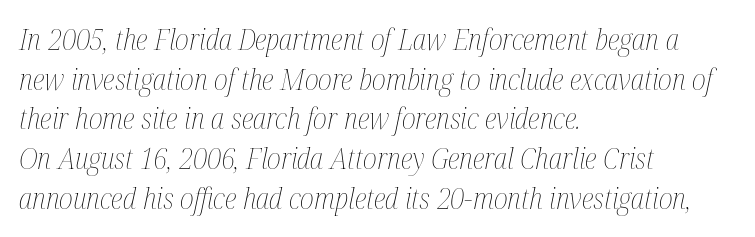
Q: Is the text bold? A: No.
Q: Is the text italic (slanted)? A: Yes, it leans right by about 12 degrees.
Q: Is the text underlined? A: No.
Q: How is the paragraph aligned? A: Left-aligned.
Q: Is the spacing between letters normal or unusually wide? A: Normal.
Q: Is the spacing between lines tight, normal or loose? A: Normal.
Q: Width (condensed, normal, or wide)? A: Condensed.
Q: Stroke contrast? A: Medium.
Q: x-height? A: Medium.
Q: Monospaced? A: No.
